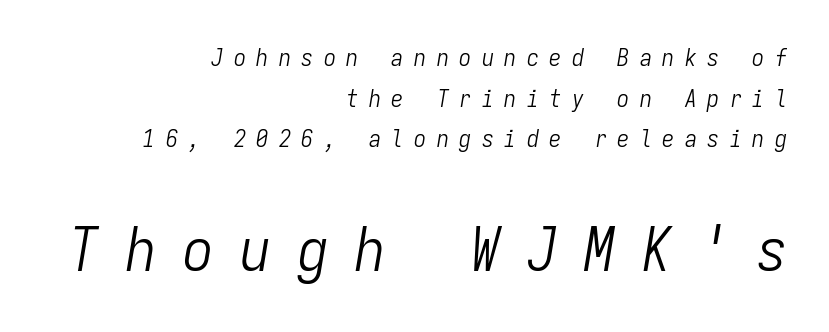
Q: Is the text bold? A: No.
Q: Is the text italic (slanted)? A: Yes, it leans right by about 9 degrees.
Q: Is the text underlined? A: No.
Q: How is the paragraph aligned? A: Right-aligned.
Q: Is the spacing between letters normal or unusually wide? A: Unusually wide.
Q: Is the spacing between lines tight, normal or loose? A: Normal.
Q: Which block of text is set in a larger size, the first (top) or the second (bottom)? A: The second (bottom) one.
Q: Width (condensed, normal, or wide)? A: Condensed.
Q: Stroke contrast? A: Low.
Q: x-height? A: Medium.
Q: Monospaced? A: Yes.
